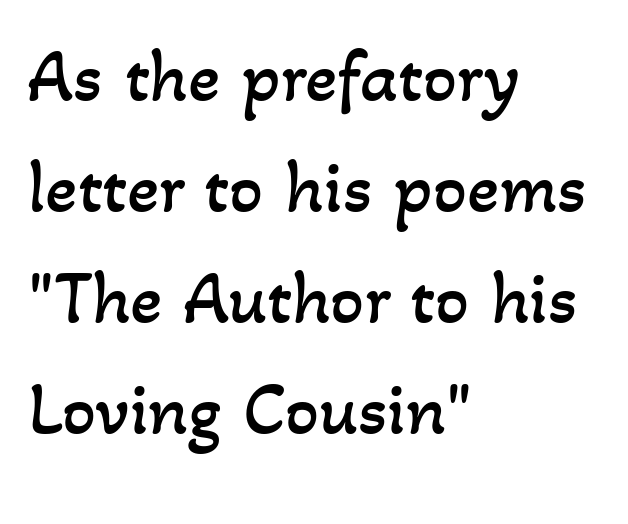
{"bold": "no", "weight": "regular", "width": "normal", "stroke_contrast": "low", "x_height": "small", "monospaced": "no", "underline": "no", "align": "left", "line_spacing": "normal", "line_spacing_ratio": 1.48, "letter_spacing": "normal", "letter_spacing_em": 0.0, "glyph_px": 75}
